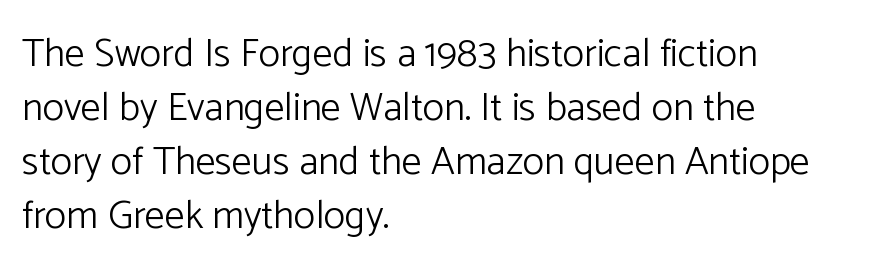
The image shows 40 px light sans-serif type, upright; set left-aligned, normal line spacing (1.35x), normal letter spacing, not underlined; low stroke contrast and a medium x-height.
